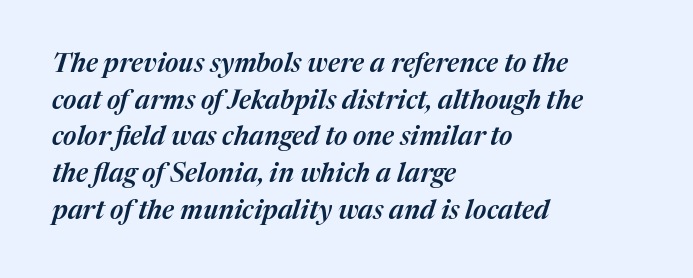
Q: Is the text italic (slanted)? A: Yes, it leans right by about 17 degrees.
Q: Is the text underlined? A: No.
Q: How is the paragraph aligned? A: Left-aligned.
Q: Is the spacing between letters normal or unusually wide? A: Normal.
Q: Is the spacing between lines tight, normal or loose? A: Normal.
